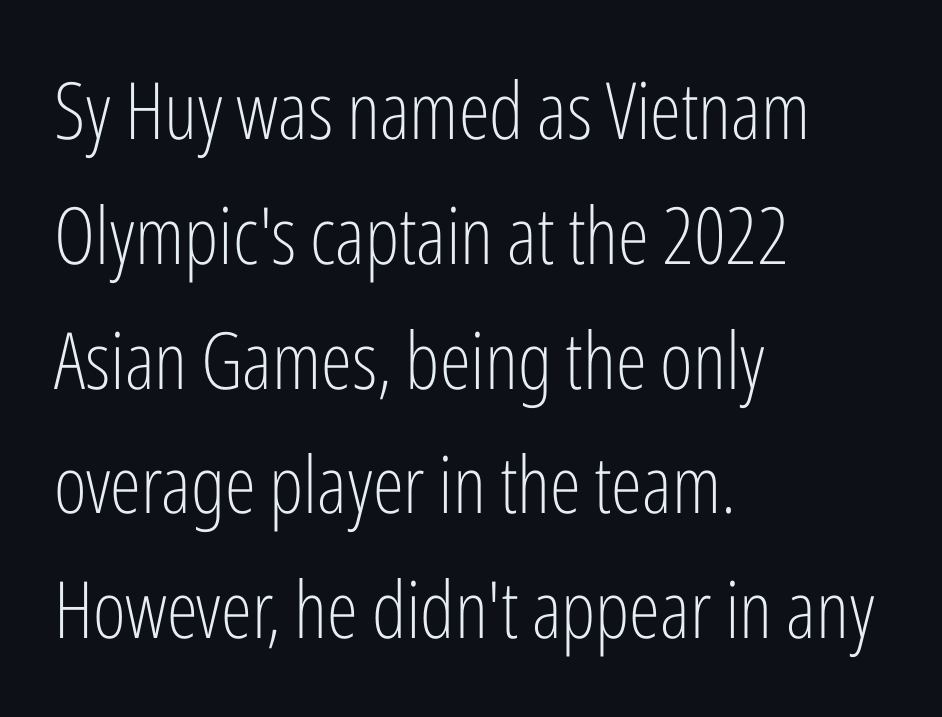
{"serif": "no", "italic": "no", "bold": "no", "weight": "light", "width": "condensed", "stroke_contrast": "low", "x_height": "medium", "monospaced": "no", "underline": "no", "align": "left", "line_spacing": "normal", "line_spacing_ratio": 1.58, "letter_spacing": "normal", "letter_spacing_em": 0.0, "glyph_px": 79}
